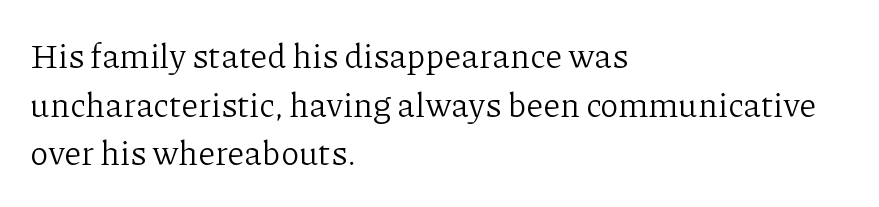
The image shows 34 px light serif type, upright; set left-aligned, normal line spacing (1.43x), normal letter spacing, not underlined; low stroke contrast and a medium x-height.
